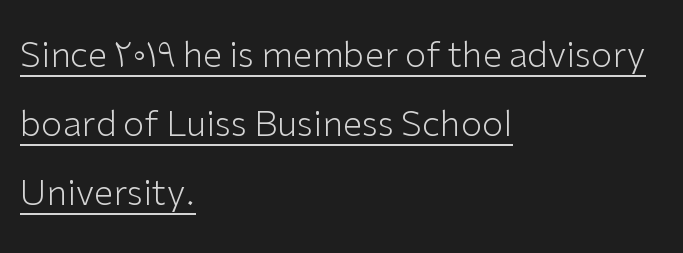
You can tell it's not italic because the verticals are truly vertical. Emphasis is given by a line drawn under the lettering. The paragraph has a hard left edge and a soft right edge. Observe the absence of serifs on each vertical stroke in this sample. These lines stand farther apart than default settings would place them.
